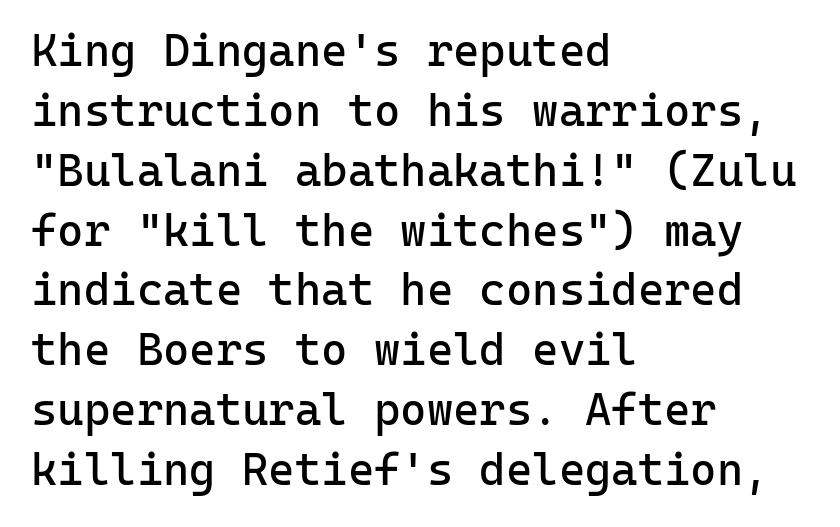
The foot of each line stays bare and open. The lines are quadded left. The designer left line spacing at the default. Unlike italic type, these characters show no tilt at all. Stems here are at most as thick as an everyday book face. Letterform terminals end flat and unadorned throughout the passage.
